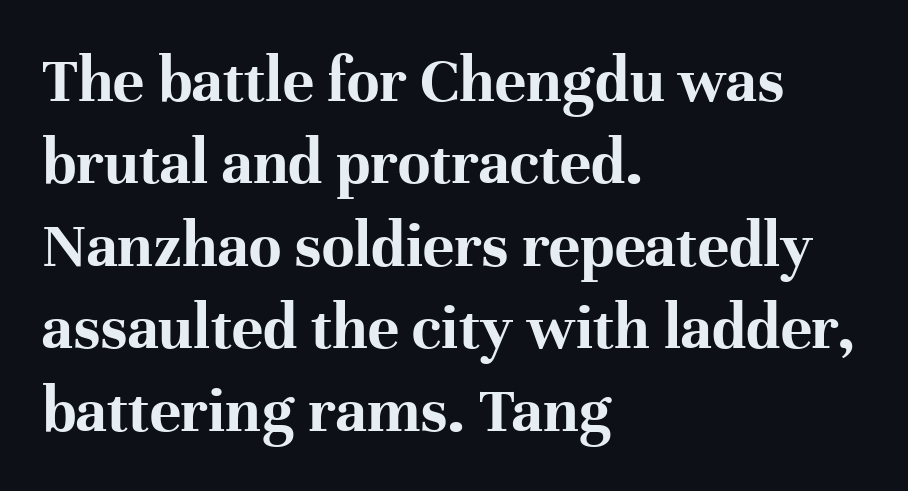
{"serif": "yes", "italic": "no", "bold": "yes", "weight": "bold", "width": "normal", "stroke_contrast": "high", "x_height": "medium", "monospaced": "no", "underline": "no", "align": "left", "line_spacing": "normal", "line_spacing_ratio": 1.25, "letter_spacing": "normal", "letter_spacing_em": 0.0, "glyph_px": 66}
